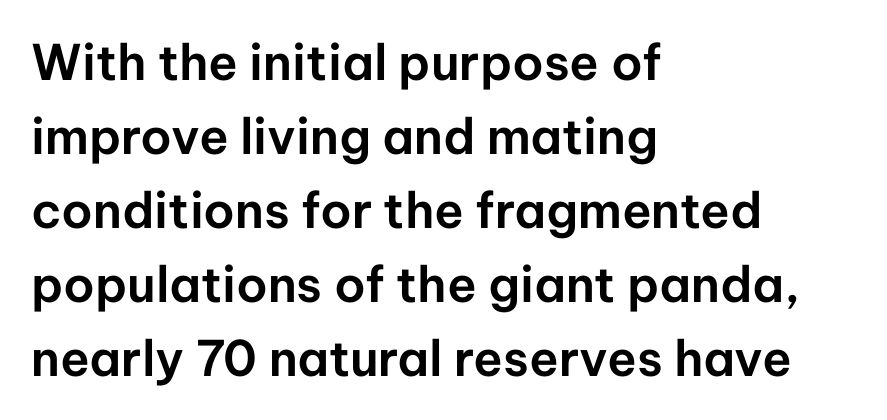
Q: Is the text italic (slanted)? A: No, it is upright.
Q: Is the typeface a serif or a sans-serif typeface? A: Sans-serif.
Q: Is the text underlined? A: No.
Q: How is the paragraph aligned? A: Left-aligned.
Q: Is the spacing between letters normal or unusually wide? A: Normal.
Q: Is the spacing between lines tight, normal or loose? A: Normal.
Q: Width (condensed, normal, or wide)? A: Normal.
Q: Stroke contrast? A: Low.
Q: x-height? A: Medium.
Q: Monospaced? A: No.
